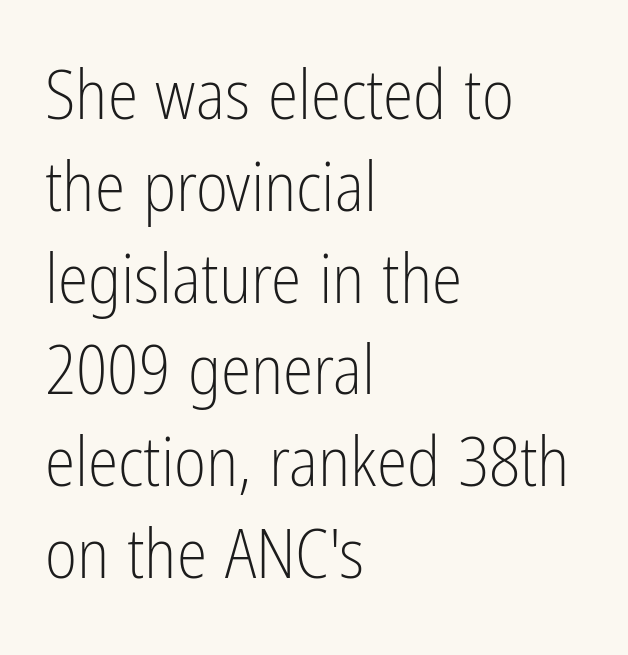
Q: Is the text bold? A: No.
Q: Is the text italic (slanted)? A: No, it is upright.
Q: Is the typeface a serif or a sans-serif typeface? A: Sans-serif.
Q: Is the text underlined? A: No.
Q: How is the paragraph aligned? A: Left-aligned.
Q: Is the spacing between letters normal or unusually wide? A: Normal.
Q: Is the spacing between lines tight, normal or loose? A: Normal.
Q: Width (condensed, normal, or wide)? A: Condensed.
Q: Stroke contrast? A: Low.
Q: x-height? A: Medium.
Q: Monospaced? A: No.
